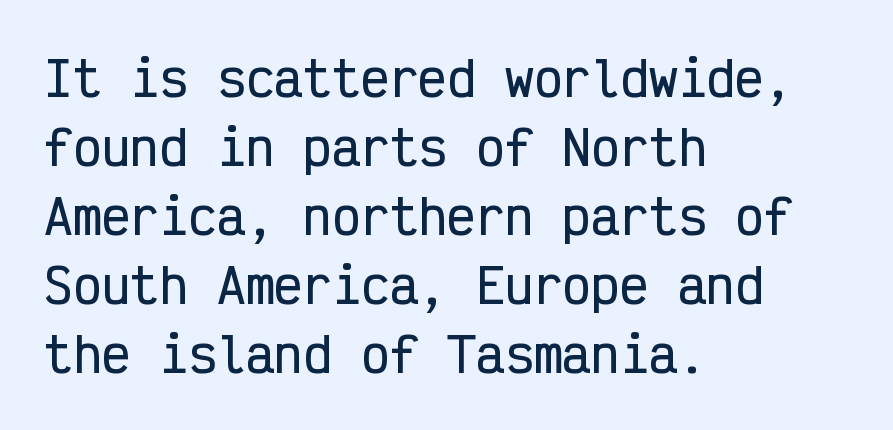
The image shows 48 px condensed sans-serif type, upright, monospaced; set left-aligned, normal line spacing (1.44x), normal letter spacing, not underlined; low stroke contrast and a medium x-height.
